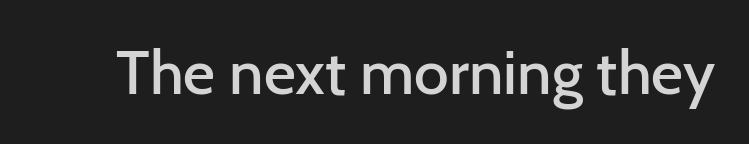
Q: Is the text bold? A: Semi-bold.
Q: Is the text italic (slanted)? A: No, it is upright.
Q: Is the typeface a serif or a sans-serif typeface? A: Sans-serif.
Q: Is the text underlined? A: No.
Q: Is the spacing between letters normal or unusually wide? A: Normal.
Q: Width (condensed, normal, or wide)? A: Normal.
Q: Stroke contrast? A: Low.
Q: x-height? A: Medium.
Q: Monospaced? A: No.
